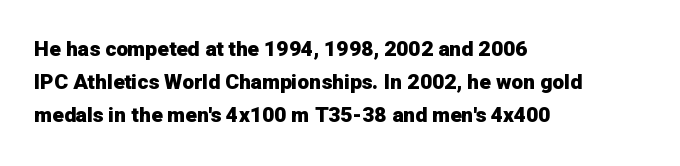
{"italic": "no", "bold": "yes", "underline": "no", "align": "left", "line_spacing": "normal", "line_spacing_ratio": 1.58, "letter_spacing": "normal", "letter_spacing_em": 0.0, "glyph_px": 21}
